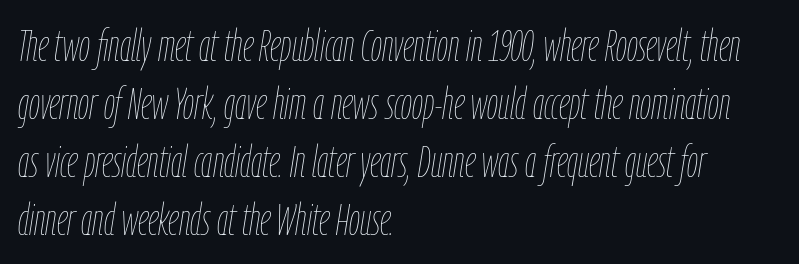
Q: Is the text bold? A: No.
Q: Is the text italic (slanted)? A: Yes, it leans right by about 9 degrees.
Q: Is the text underlined? A: No.
Q: How is the paragraph aligned? A: Left-aligned.
Q: Is the spacing between letters normal or unusually wide? A: Normal.
Q: Is the spacing between lines tight, normal or loose? A: Normal.
Q: Width (condensed, normal, or wide)? A: Condensed.
Q: Stroke contrast? A: Low.
Q: x-height? A: Medium.
Q: Monospaced? A: No.
